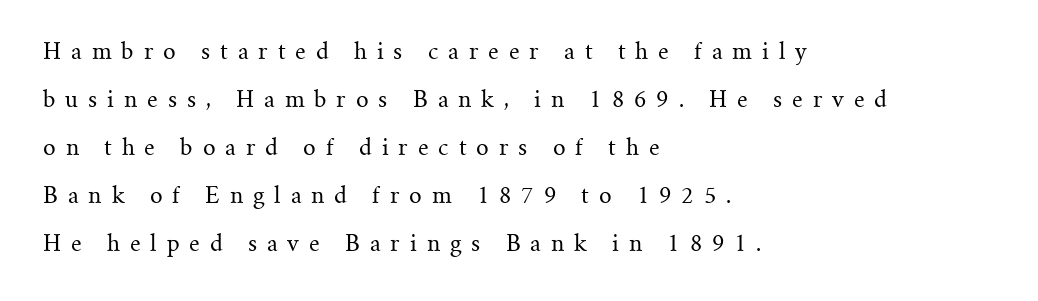
Q: Is the text bold? A: No.
Q: Is the text italic (slanted)? A: No, it is upright.
Q: Is the text underlined? A: No.
Q: How is the paragraph aligned? A: Left-aligned.
Q: Is the spacing between letters normal or unusually wide? A: Unusually wide.
Q: Is the spacing between lines tight, normal or loose? A: Loose.
